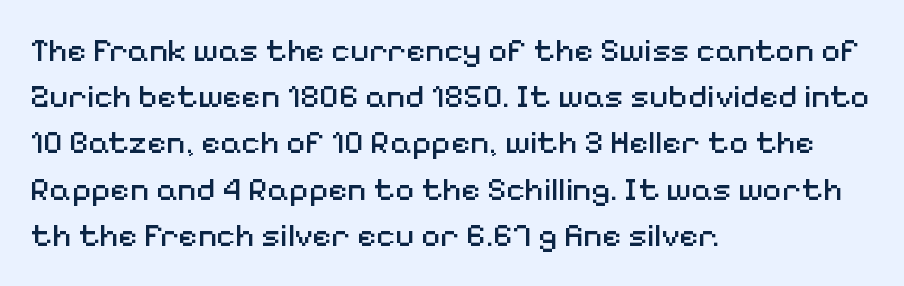
{"serif": "no", "italic": "no", "bold": "no", "weight": "regular", "width": "normal", "stroke_contrast": "medium", "x_height": "medium", "monospaced": "no", "underline": "no", "align": "left", "line_spacing": "normal", "line_spacing_ratio": 1.4, "letter_spacing": "normal", "letter_spacing_em": 0.0, "glyph_px": 33}
